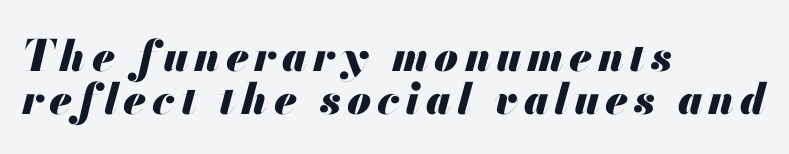
The designer dialed line spacing down below the default. The passage shown is typed in a proportional face where columns would drift. Where is the straight margin? On the left. Stroke thickness is high; the sample reads as a true bold. The string is rendered with underlining switched off.
